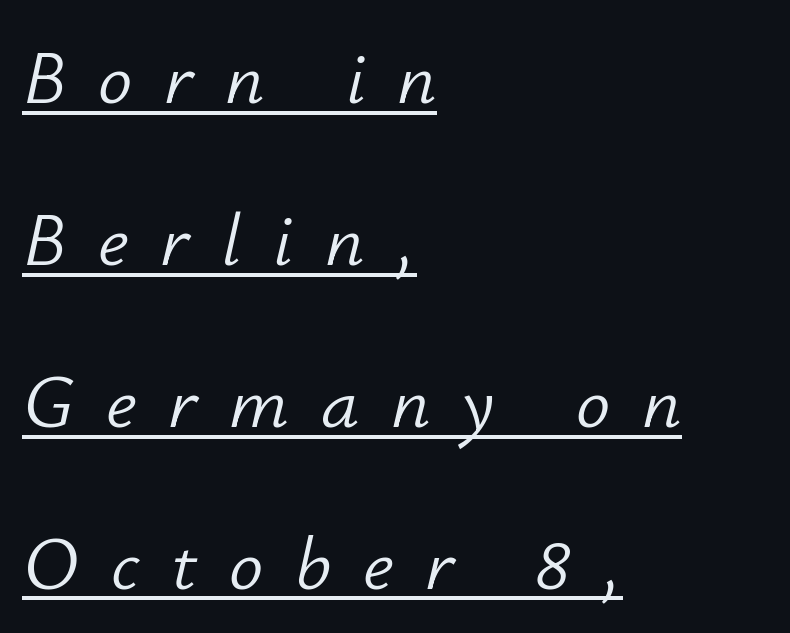
{"italic": "yes", "lean": "right", "slant_degrees": 12, "bold": "no", "weight": "light", "width": "normal", "stroke_contrast": "low", "x_height": "small", "monospaced": "no", "underline": "yes", "align": "left", "line_spacing": "loose", "line_spacing_ratio": 2.13, "letter_spacing": "wide", "letter_spacing_em": 0.42, "glyph_px": 76}
